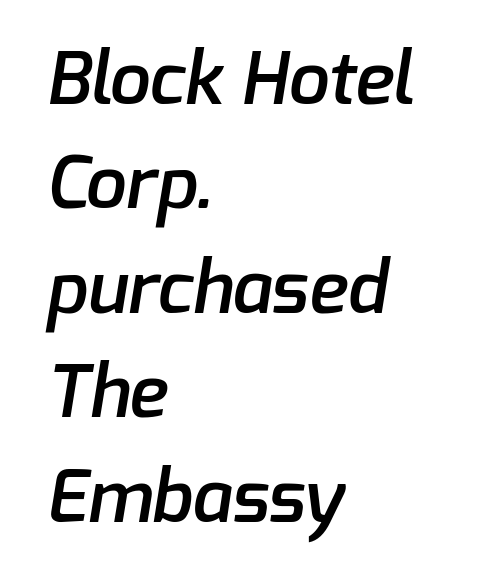
The image shows 73 px semibold sans-serif type; set left-aligned, normal line spacing (1.43x), normal letter spacing, not underlined; low stroke contrast and a medium x-height.
